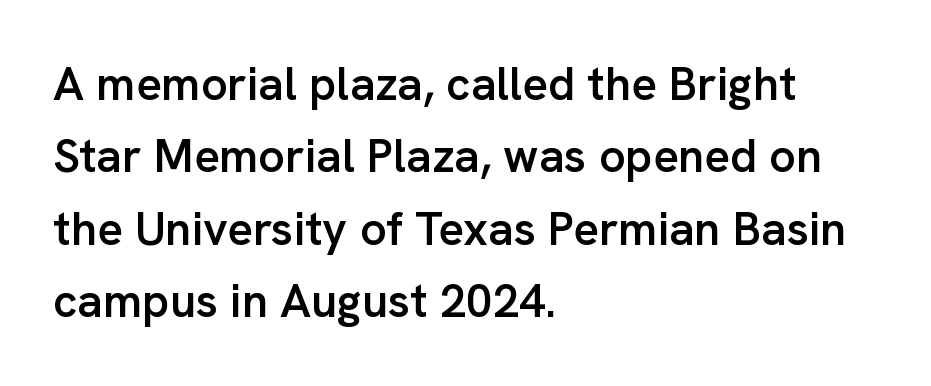
{"serif": "no", "italic": "no", "bold": "semi", "weight": "semibold", "width": "normal", "stroke_contrast": "low", "x_height": "medium", "monospaced": "no", "underline": "no", "align": "left", "line_spacing": "normal", "line_spacing_ratio": 1.54, "letter_spacing": "normal", "letter_spacing_em": 0.0, "glyph_px": 47}
